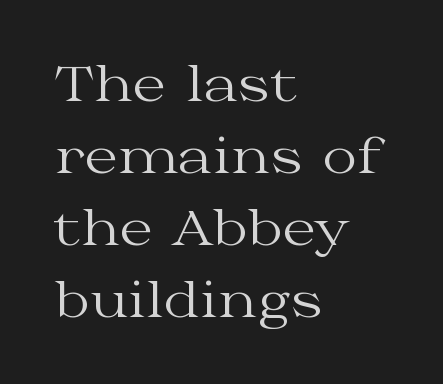
The font family rendered here belongs to the serif group. A typesetter would call this proportional, since set widths differ per character. Do the letters lean? They stand straight. Is the type heavy? It reads as light-to-regular instead. Default kerning and tracking; the words read as compact shapes.
